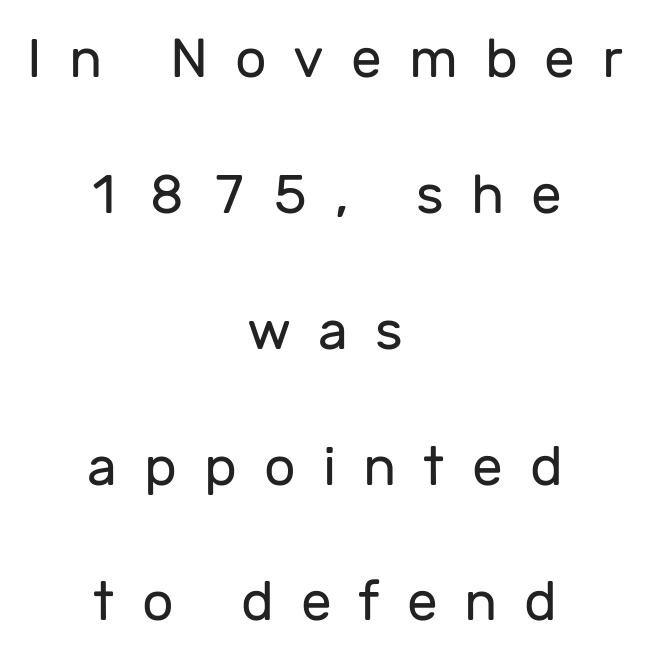
Q: Is the text bold? A: No.
Q: Is the text italic (slanted)? A: No, it is upright.
Q: Is the typeface a serif or a sans-serif typeface? A: Sans-serif.
Q: Is the text underlined? A: No.
Q: How is the paragraph aligned? A: Centered.
Q: Is the spacing between letters normal or unusually wide? A: Unusually wide.
Q: Is the spacing between lines tight, normal or loose? A: Loose.
Q: Width (condensed, normal, or wide)? A: Normal.
Q: Stroke contrast? A: Low.
Q: x-height? A: Medium.
Q: Monospaced? A: No.
